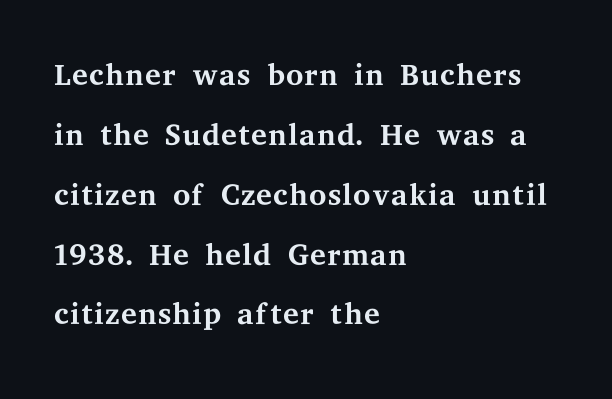
Q: Is the text bold? A: No.
Q: Is the text italic (slanted)? A: No, it is upright.
Q: Is the typeface a serif or a sans-serif typeface? A: Serif.
Q: Is the text underlined? A: No.
Q: How is the paragraph aligned? A: Left-aligned.
Q: Is the spacing between letters normal or unusually wide? A: Normal.
Q: Is the spacing between lines tight, normal or loose? A: Normal.
Q: Width (condensed, normal, or wide)? A: Wide.
Q: Stroke contrast? A: Medium.
Q: x-height? A: Medium.
Q: Monospaced? A: No.
